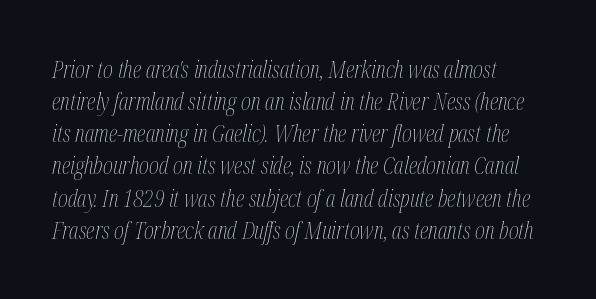
Q: Is the text bold? A: No.
Q: Is the text italic (slanted)? A: Yes, it leans right by about 12 degrees.
Q: Is the text underlined? A: No.
Q: Is the spacing between letters normal or unusually wide? A: Normal.
Q: Is the spacing between lines tight, normal or loose? A: Normal.
